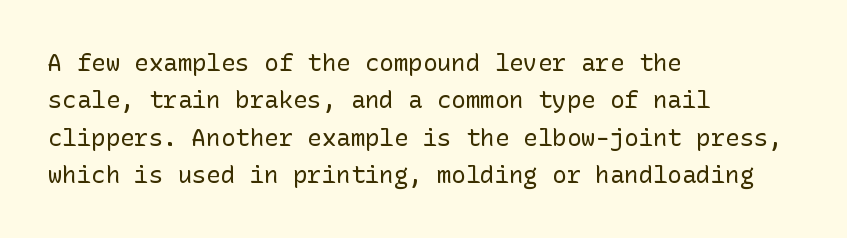
{"italic": "no", "bold": "no", "underline": "no", "align": "left", "line_spacing": "normal", "line_spacing_ratio": 1.56, "letter_spacing": "normal", "letter_spacing_em": 0.0, "glyph_px": 24}
